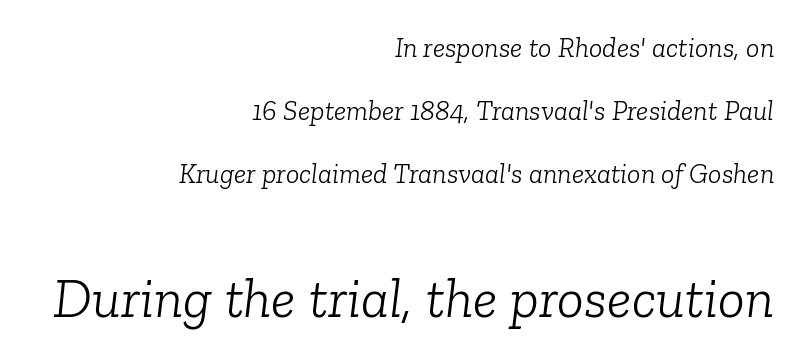
The typesetter chose a ragged-left arrangement here. This is serif lettering, the kind often seen in printed books. Honestly, the rows look like they've been pulled way apart. The lettering tilts uniformly, giving the passage an italic look. Has an underline been added? It has not. Inter-character spacing is left at the font's built-in metrics.
